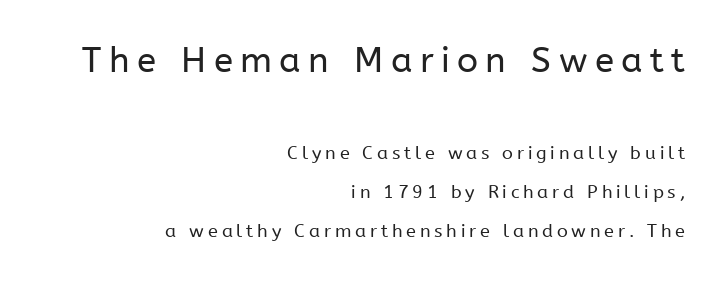
Typeset ragged left — the right edge is the straight one. This is the regular roman posture of the typeface. The composition opens big and finishes small. Loosely led — the rows are spread out. You can tell from the bare stems that sans-serif type was used.
